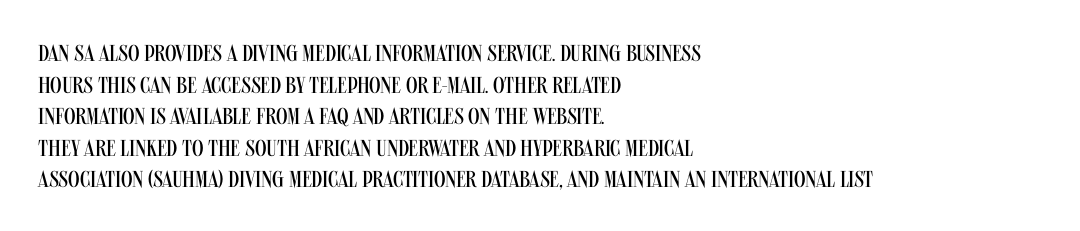
The strokes are not fattened; the text isn't bold. Beneath every word, the page is bare. Every row of glyphs begins at an identical x-position on the left. In terms of posture, this sample is upright.
